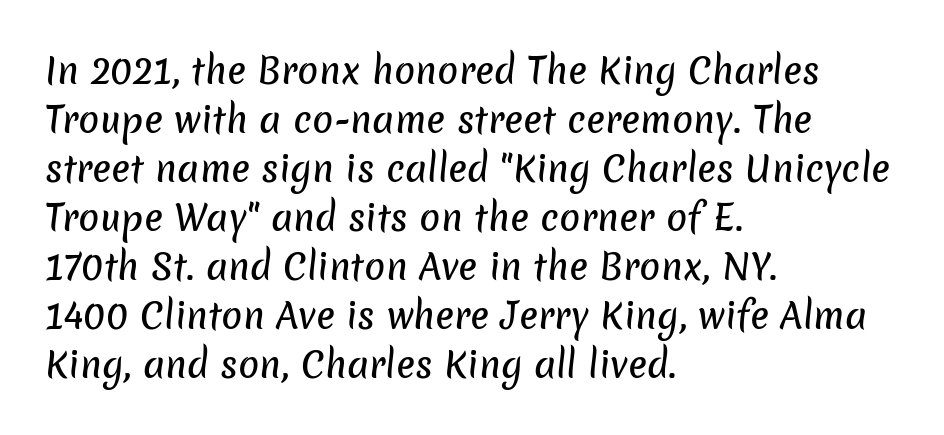
Q: Is the typeface a serif or a sans-serif typeface? A: Sans-serif.
Q: Is the text underlined? A: No.
Q: How is the paragraph aligned? A: Left-aligned.
Q: Is the spacing between letters normal or unusually wide? A: Normal.
Q: Is the spacing between lines tight, normal or loose? A: Normal.
Q: Width (condensed, normal, or wide)? A: Normal.
Q: Stroke contrast? A: Low.
Q: x-height? A: Medium.
Q: Monospaced? A: No.
